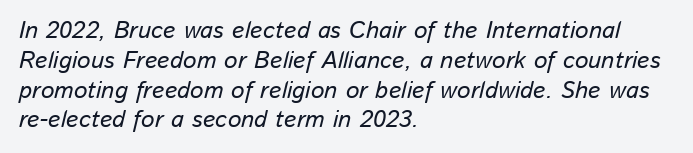
Lines of text with bare space underneath. Posture: slanted. The passage shown has conventional tracking throughout. Alignment: flush left.
